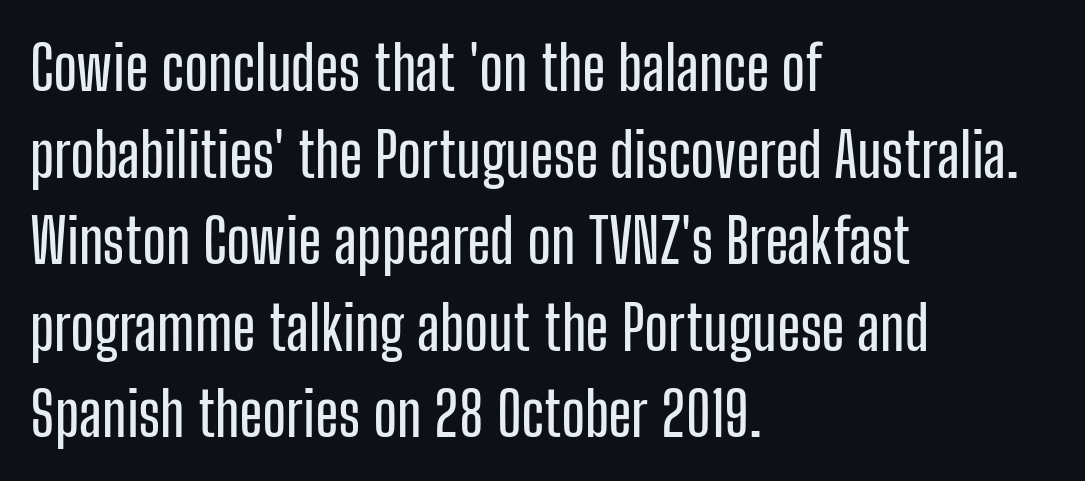
Clear beneath every line of the passage. What kind of face is this? One without serifs — a sans. Line spacing here is normal. The lines in this sample share a left origin and differ only in where they stop. Proportional: the letters do not fall into vertical columns. Is there any slant? The stems are plumb.
